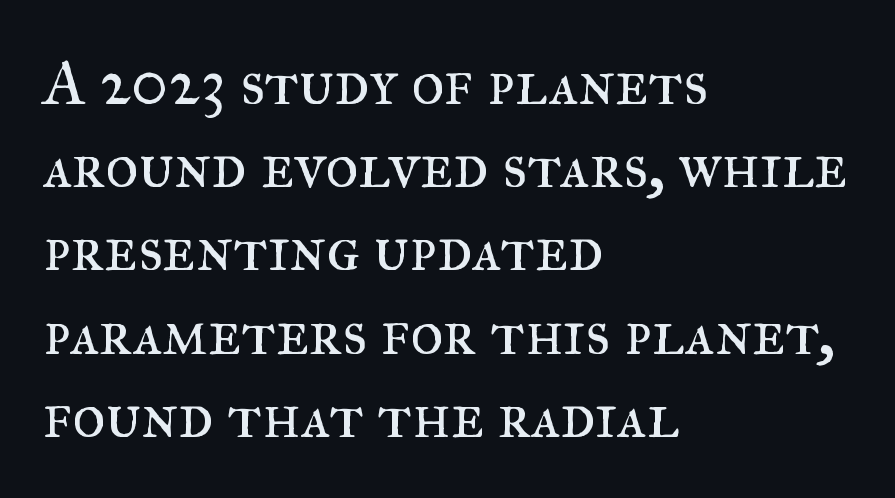
{"serif": "yes", "italic": "no", "bold": "no", "weight": "regular", "width": "normal", "stroke_contrast": "medium", "x_height": "small", "monospaced": "no", "underline": "no", "align": "left", "line_spacing": "normal", "line_spacing_ratio": 1.3, "letter_spacing": "normal", "letter_spacing_em": 0.0, "glyph_px": 64}
